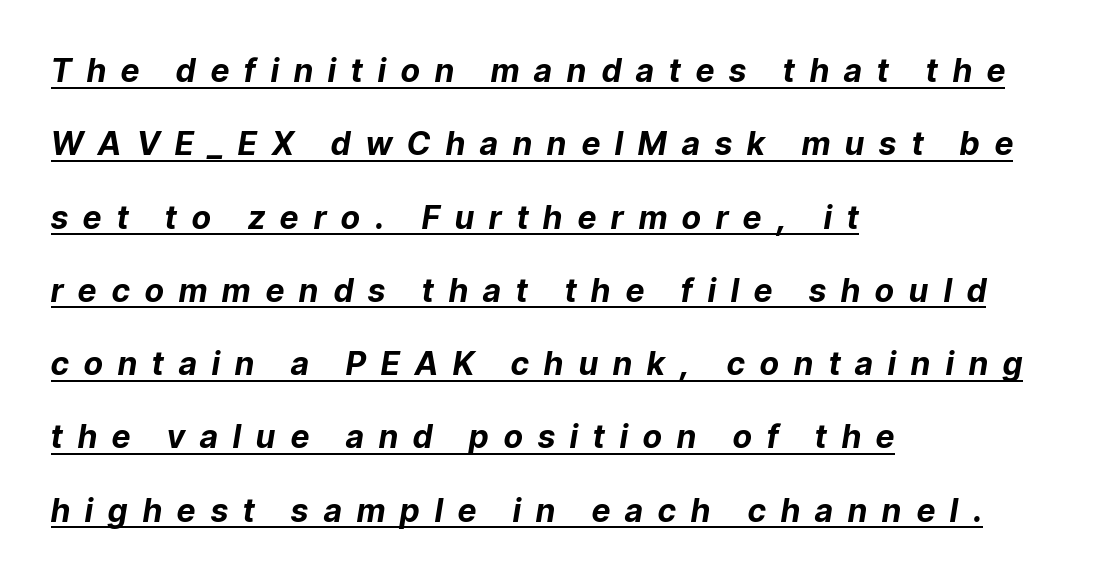
Students, observe the line beneath the letters — that is underlining. I'd describe the lettering as bold — thick and assertive. This is oblique type, the kind used for emphasis or titles. How are the letters spaced? Widely, with obvious added tracking.
